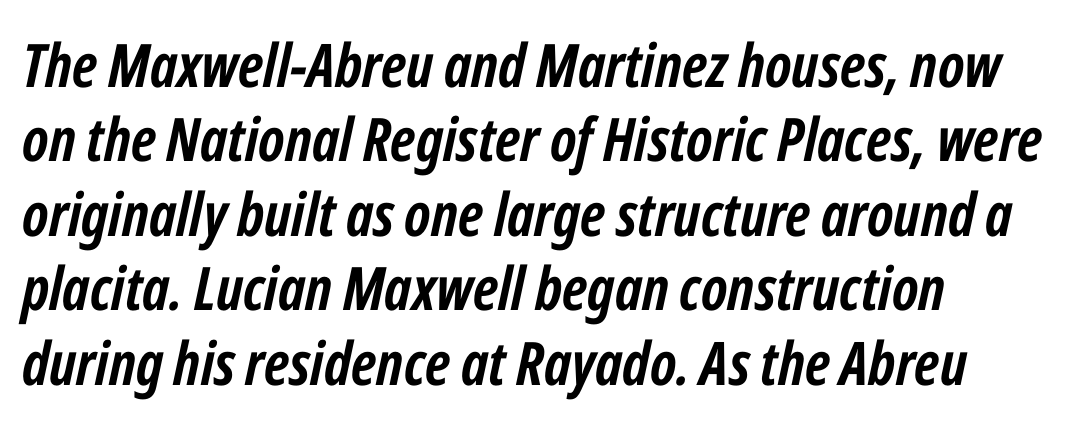
Q: Is the text bold? A: Yes.
Q: Is the text italic (slanted)? A: Yes, it leans right by about 12 degrees.
Q: Is the text underlined? A: No.
Q: How is the paragraph aligned? A: Left-aligned.
Q: Is the spacing between letters normal or unusually wide? A: Normal.
Q: Width (condensed, normal, or wide)? A: Condensed.
Q: Stroke contrast? A: Low.
Q: x-height? A: Medium.
Q: Monospaced? A: No.
